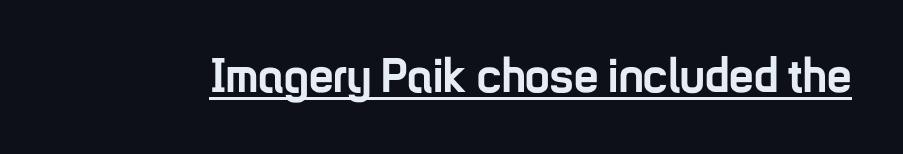
{"serif": "no", "italic": "no", "bold": "yes", "weight": "semibold", "width": "condensed", "stroke_contrast": "low", "x_height": "medium", "monospaced": "no", "underline": "yes", "letter_spacing": "normal", "letter_spacing_em": 0.0, "glyph_px": 49}
